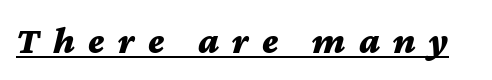
The image shows 37 px bold, wide type, italic (leaning right); set unusually wide letter spacing (+0.36 em), underlined; medium stroke contrast and a medium x-height.
